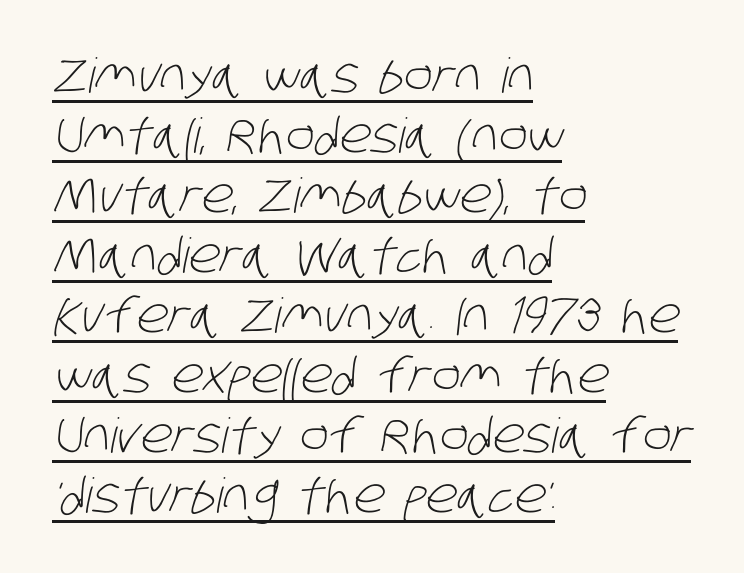
Q: Is the text bold? A: No.
Q: Is the typeface a serif or a sans-serif typeface? A: Sans-serif.
Q: Is the text underlined? A: Yes.
Q: How is the paragraph aligned? A: Left-aligned.
Q: Is the spacing between letters normal or unusually wide? A: Normal.
Q: Is the spacing between lines tight, normal or loose? A: Normal.
Q: Width (condensed, normal, or wide)? A: Condensed.
Q: Stroke contrast? A: Low.
Q: x-height? A: Large.
Q: Monospaced? A: No.
